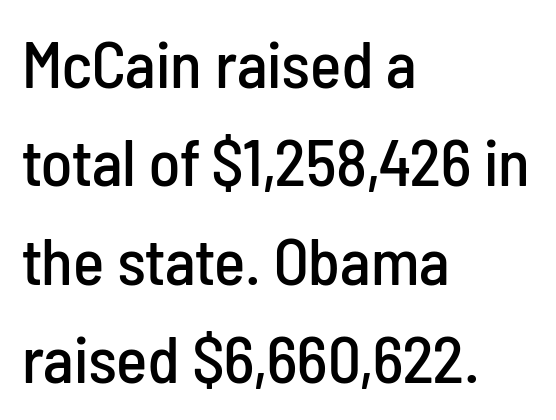
The image shows 66 px condensed sans-serif type, upright; set left-aligned, normal line spacing (1.49x), normal letter spacing, not underlined; low stroke contrast and a medium x-height.
